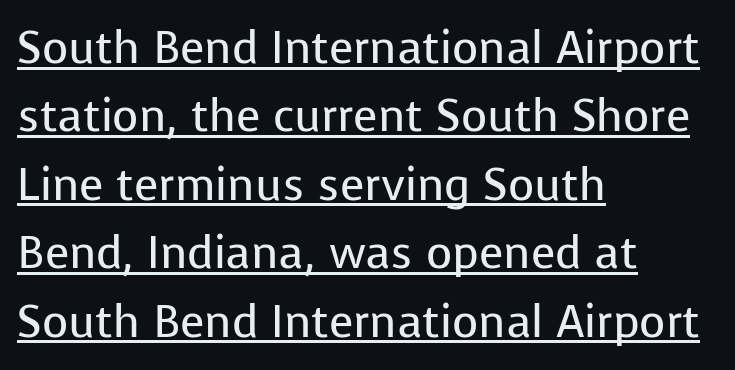
Q: Is the text bold? A: No.
Q: Is the text italic (slanted)? A: No, it is upright.
Q: Is the typeface a serif or a sans-serif typeface? A: Sans-serif.
Q: Is the text underlined? A: Yes.
Q: How is the paragraph aligned? A: Left-aligned.
Q: Is the spacing between letters normal or unusually wide? A: Normal.
Q: Is the spacing between lines tight, normal or loose? A: Normal.
Q: Width (condensed, normal, or wide)? A: Normal.
Q: Stroke contrast? A: Low.
Q: x-height? A: Medium.
Q: Monospaced? A: No.
